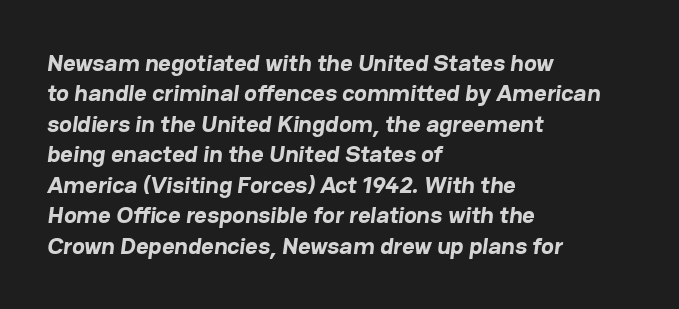
Q: Is the text bold? A: Yes.
Q: Is the text underlined? A: No.
Q: How is the paragraph aligned? A: Left-aligned.
Q: Is the spacing between letters normal or unusually wide? A: Normal.
Q: Is the spacing between lines tight, normal or loose? A: Normal.
